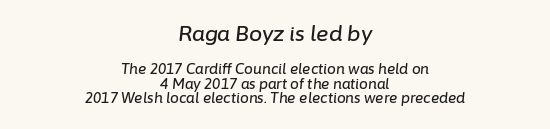
{"italic": "yes", "lean": "right", "slant_degrees": 6, "underline": "no", "align": "center", "line_spacing": "tight", "line_spacing_ratio": 1.05, "letter_spacing": "normal", "letter_spacing_em": 0.0, "larger_block": "first", "size_ratio": 1.5, "glyph_px": 21}
